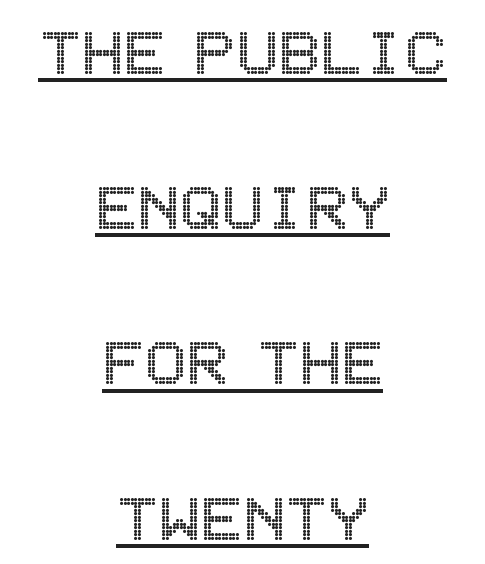
{"italic": "no", "width": "condensed", "x_height": "large", "underline": "yes", "align": "center", "line_spacing": "loose", "line_spacing_ratio": 1.99, "letter_spacing": "normal", "letter_spacing_em": 0.0, "glyph_px": 78}
